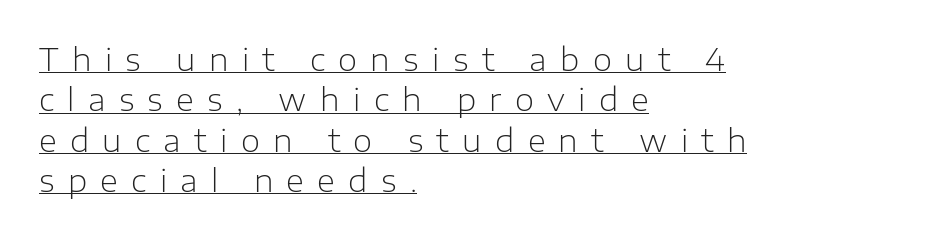
The image shows 31 px light sans-serif type, upright; set left-aligned, normal line spacing (1.3x), unusually wide letter spacing (+0.43 em), underlined; low stroke contrast and a medium x-height.
